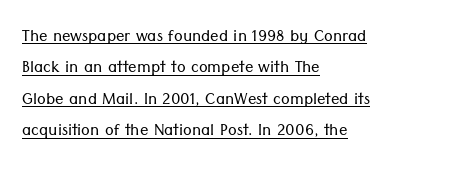
Posture: straight, roman, zero tilt. The specimen includes a rule beneath the text block's lines. A typesetter would call this leading conventional body-copy spacing. The letters sit at their default tracking, neither squeezed nor spread.
